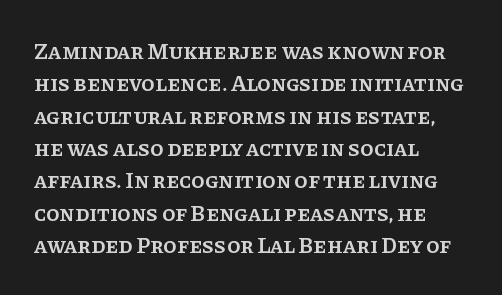
{"italic": "no", "bold": "semi", "underline": "no", "align": "left", "line_spacing": "normal", "line_spacing_ratio": 1.47, "letter_spacing": "normal", "letter_spacing_em": 0.0, "glyph_px": 22}
